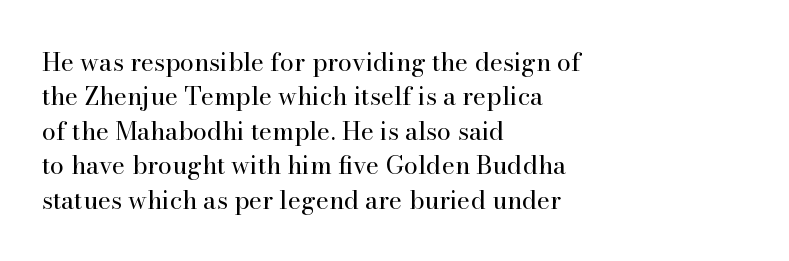
Spacing between characters is what you'd get straight out of the box. The passage shown is not underscored anywhere. The lines in this sample share a left origin and differ only in where they stop. The lines sit at an ordinary, default distance from one another. Is the type heavy? It reads as light-to-regular instead.
